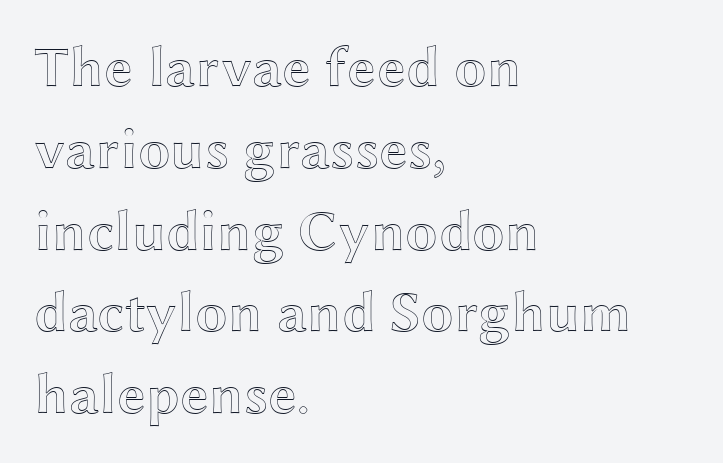
The area under the type is left untouched. Between one letter and the next there's only the usual sliver of space. Regarding leading, the lines here are spaced in the standard way. Typeset ragged right — the left edge is the straight one.
